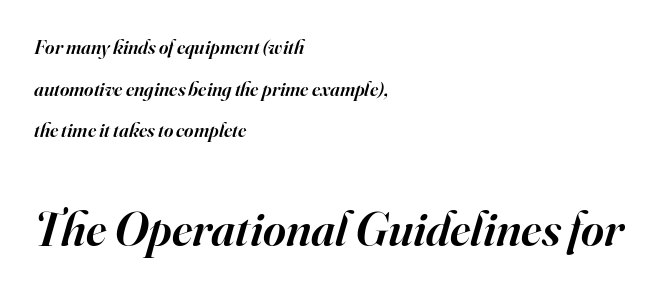
Q: Is the text bold? A: Semi-bold.
Q: Is the text italic (slanted)? A: Yes, it leans right by about 16 degrees.
Q: Is the typeface a serif or a sans-serif typeface? A: Serif.
Q: Is the text underlined? A: No.
Q: How is the paragraph aligned? A: Left-aligned.
Q: Is the spacing between letters normal or unusually wide? A: Normal.
Q: Is the spacing between lines tight, normal or loose? A: Loose.
Q: Which block of text is set in a larger size, the first (top) or the second (bottom)? A: The second (bottom) one.
Q: Width (condensed, normal, or wide)? A: Normal.
Q: Stroke contrast? A: High.
Q: x-height? A: Small.
Q: Monospaced? A: No.
